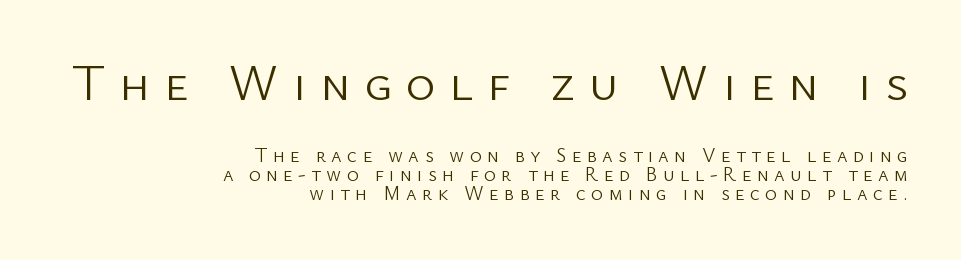
{"serif": "no", "italic": "no", "bold": "no", "weight": "light", "width": "normal", "stroke_contrast": "low", "x_height": "medium", "monospaced": "no", "underline": "no", "align": "right", "line_spacing": "tight", "line_spacing_ratio": 0.96, "letter_spacing": "wide", "letter_spacing_em": 0.27, "larger_block": "first", "size_ratio": 2.55, "glyph_px": 51}
